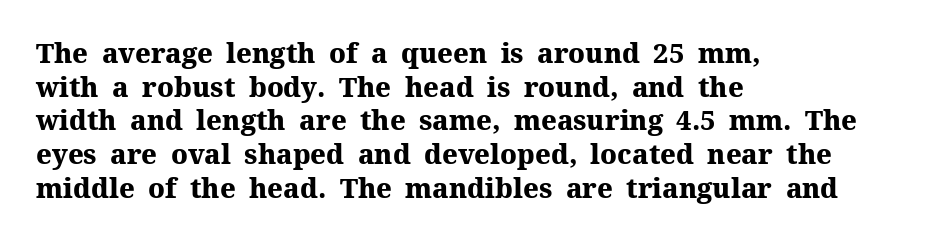
{"italic": "no", "bold": "yes", "underline": "no", "align": "left", "line_spacing": "normal", "line_spacing_ratio": 1.25, "letter_spacing": "normal", "letter_spacing_em": 0.0, "glyph_px": 27}
